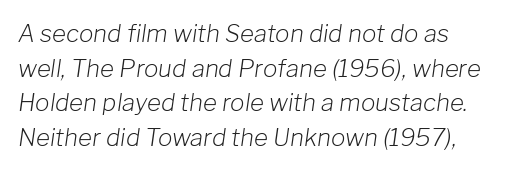
Q: Is the text bold? A: No.
Q: Is the text italic (slanted)? A: Yes, it leans right by about 8 degrees.
Q: Is the text underlined? A: No.
Q: Is the spacing between letters normal or unusually wide? A: Normal.
Q: Is the spacing between lines tight, normal or loose? A: Normal.
